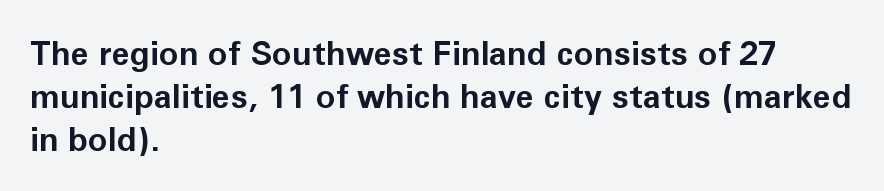
{"serif": "no", "italic": "no", "bold": "yes", "weight": "bold", "width": "normal", "stroke_contrast": "low", "x_height": "medium", "monospaced": "no", "underline": "no", "align": "left", "line_spacing": "normal", "line_spacing_ratio": 1.31, "letter_spacing": "normal", "letter_spacing_em": 0.0, "glyph_px": 33}
